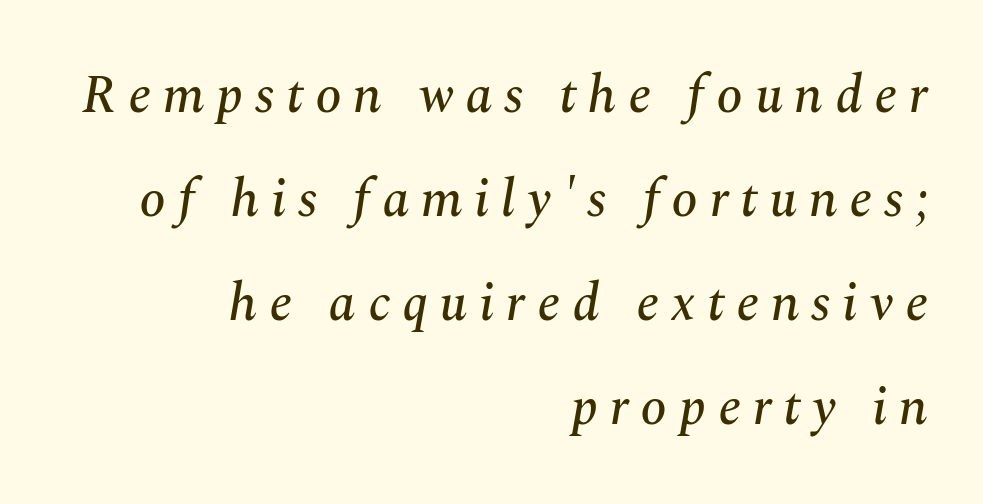
The image shows 53 px serif type, italic (leaning right); set right-aligned, loose line spacing (1.96x), unusually wide letter spacing (+0.22 em), not underlined; medium stroke contrast and a medium x-height.
